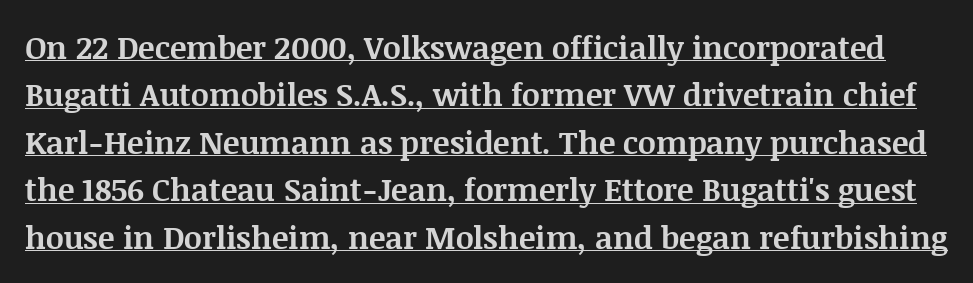
The image shows 31 px bold serif type, upright; set normal line spacing (1.53x), normal letter spacing, underlined; medium stroke contrast and a large x-height.
